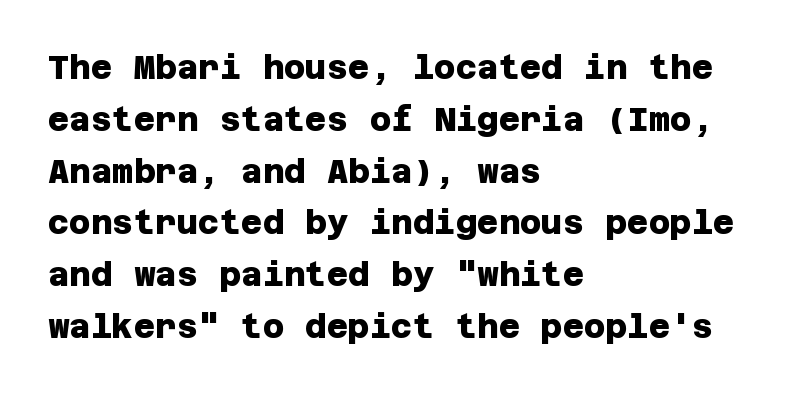
The lines in this sample share a left origin and differ only in where they stop. Each row of text sits above clean, open space. You can tell from the bare stems that sans-serif type was used. Heft: maximum for text — a bold. Interline gaps are of average width in this sample. Students, note that the glyphs here touch the page at normal intervals.
